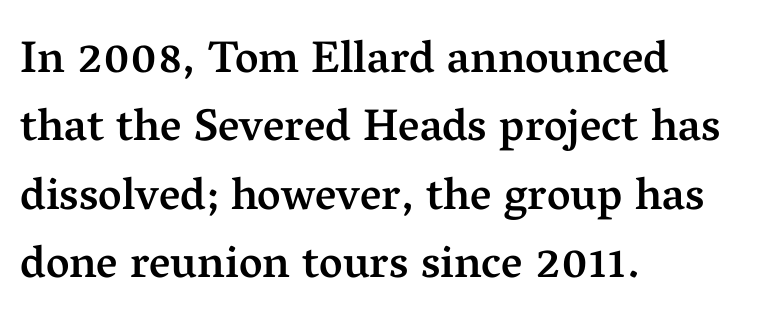
Q: Is the text bold? A: Semi-bold.
Q: Is the text italic (slanted)? A: No, it is upright.
Q: Is the typeface a serif or a sans-serif typeface? A: Serif.
Q: Is the text underlined? A: No.
Q: How is the paragraph aligned? A: Left-aligned.
Q: Is the spacing between letters normal or unusually wide? A: Normal.
Q: Is the spacing between lines tight, normal or loose? A: Normal.
Q: Width (condensed, normal, or wide)? A: Normal.
Q: Stroke contrast? A: Medium.
Q: x-height? A: Medium.
Q: Monospaced? A: No.
